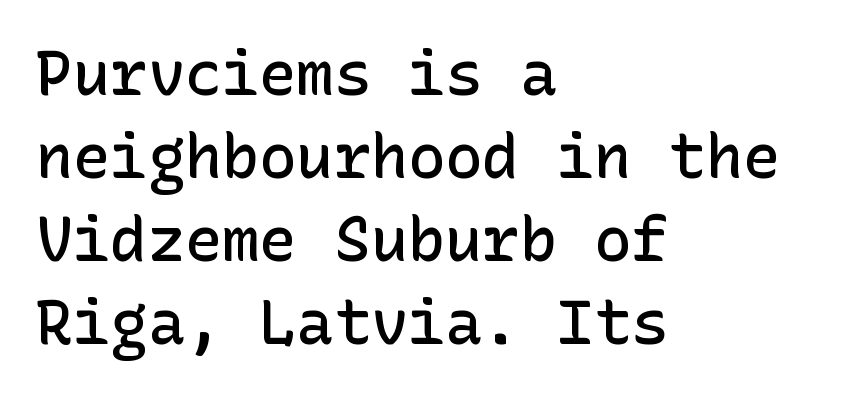
This sample keeps an unexceptional amount of space between lines. The rendering uses a semibold face; strokes are thickened but not to full bold. Horizontally, the lines are justified to the leading edge only. Letter spacing: default. The space directly below the letters is spotless. Nope, no serifs anywhere on these letters.
